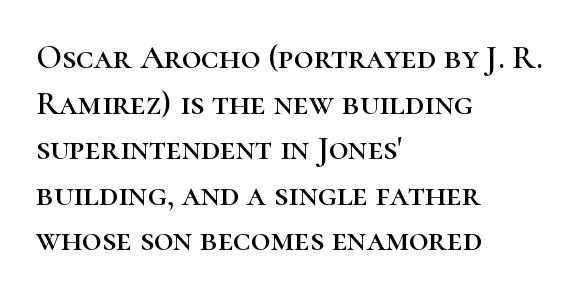
Q: Is the text italic (slanted)? A: No, it is upright.
Q: Is the typeface a serif or a sans-serif typeface? A: Serif.
Q: Is the text underlined? A: No.
Q: How is the paragraph aligned? A: Left-aligned.
Q: Is the spacing between letters normal or unusually wide? A: Normal.
Q: Is the spacing between lines tight, normal or loose? A: Normal.
Q: Width (condensed, normal, or wide)? A: Normal.
Q: Stroke contrast? A: High.
Q: x-height? A: Medium.
Q: Monospaced? A: No.
